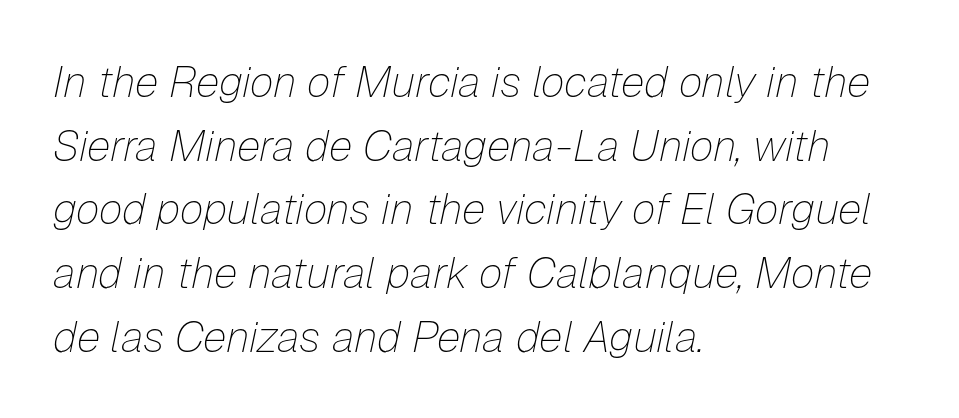
Q: Is the text bold? A: No.
Q: Is the text italic (slanted)? A: Yes, it leans right by about 12 degrees.
Q: Is the text underlined? A: No.
Q: How is the paragraph aligned? A: Left-aligned.
Q: Is the spacing between letters normal or unusually wide? A: Normal.
Q: Is the spacing between lines tight, normal or loose? A: Normal.
Q: Width (condensed, normal, or wide)? A: Normal.
Q: Stroke contrast? A: Low.
Q: x-height? A: Medium.
Q: Monospaced? A: No.
